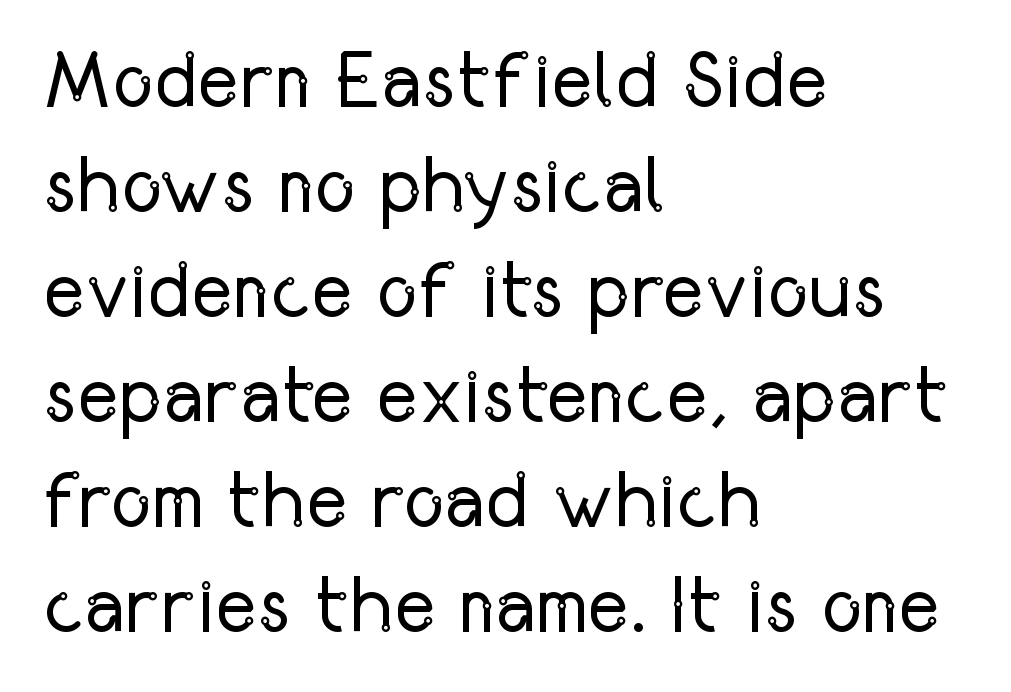
Style check: upright. All the whitespace from short lines collects on the right. A bare baseline throughout the passage. Between one letter and the next there's only the usual sliver of space. A typesetter would call this proportional, since set widths differ per character.
